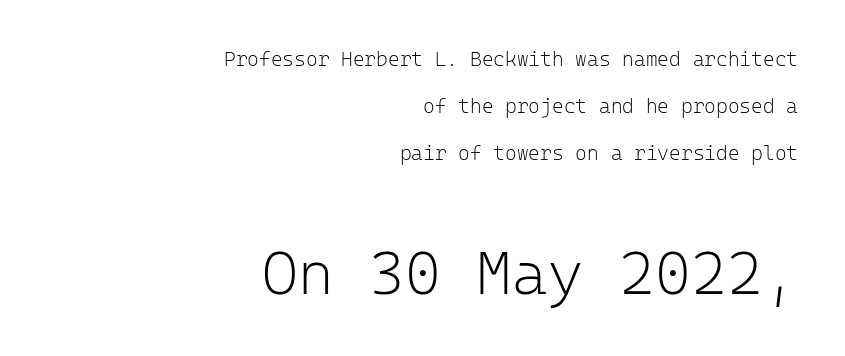
The image shows 61 px light sans-serif type, upright, monospaced; set right-aligned, loose line spacing (2.35x), normal letter spacing, not underlined; the second (bottom) block is 3.05x larger; low stroke contrast and a medium x-height.
